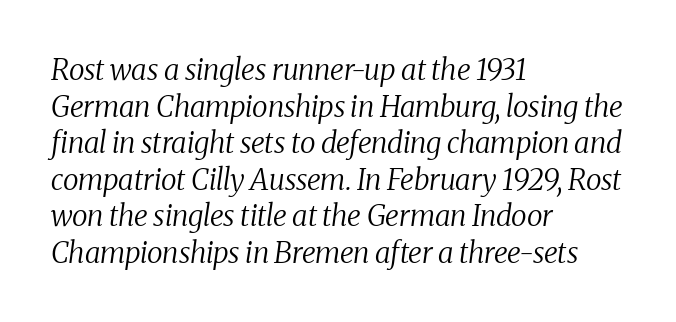
{"serif": "yes", "italic": "yes", "lean": "right", "slant_degrees": 8, "bold": "no", "weight": "regular", "width": "normal", "stroke_contrast": "medium", "x_height": "medium", "monospaced": "no", "underline": "no", "align": "left", "line_spacing": "normal", "line_spacing_ratio": 1.26, "letter_spacing": "normal", "letter_spacing_em": 0.0, "glyph_px": 29}
